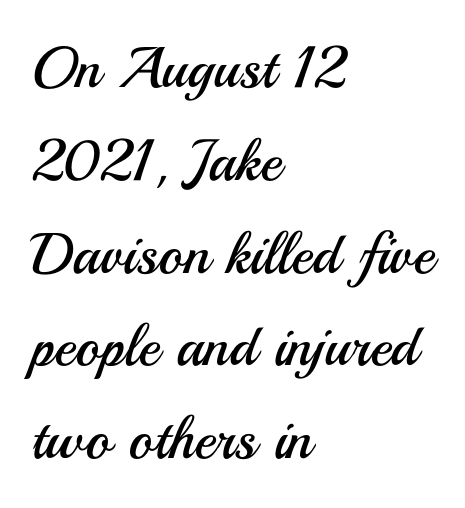
The image shows 58 px regular-weight sans-serif type; set left-aligned, normal line spacing (1.6x), normal letter spacing, not underlined; medium stroke contrast and a small x-height.
